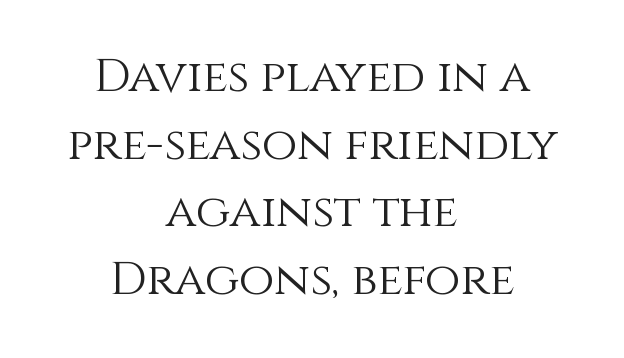
The image shows 46 px light type, upright; set centered, normal line spacing (1.47x), normal letter spacing, not underlined; a large x-height.
